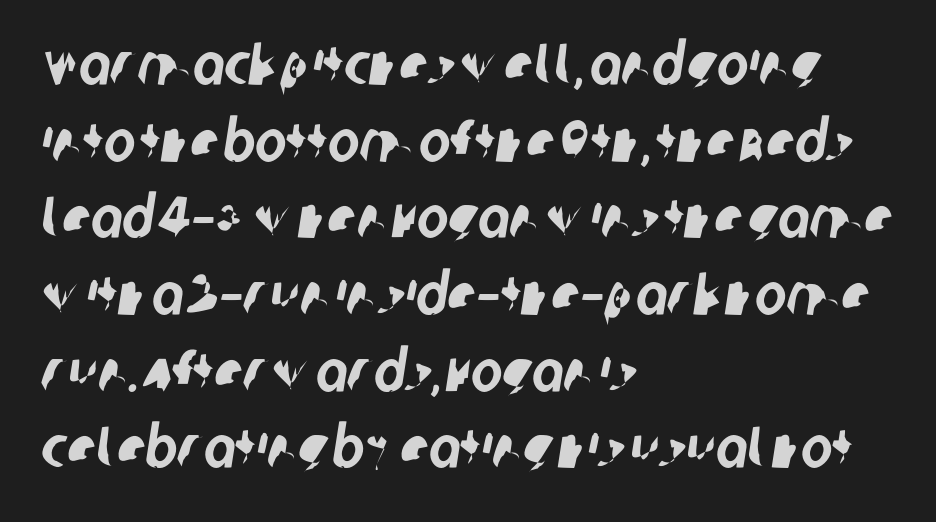
Q: Is the typeface a serif or a sans-serif typeface? A: Sans-serif.
Q: Is the text underlined? A: No.
Q: How is the paragraph aligned? A: Left-aligned.
Q: Is the spacing between letters normal or unusually wide? A: Normal.
Q: Is the spacing between lines tight, normal or loose? A: Normal.
Q: Width (condensed, normal, or wide)? A: Condensed.
Q: Stroke contrast? A: Low.
Q: x-height? A: Large.
Q: Monospaced? A: No.
